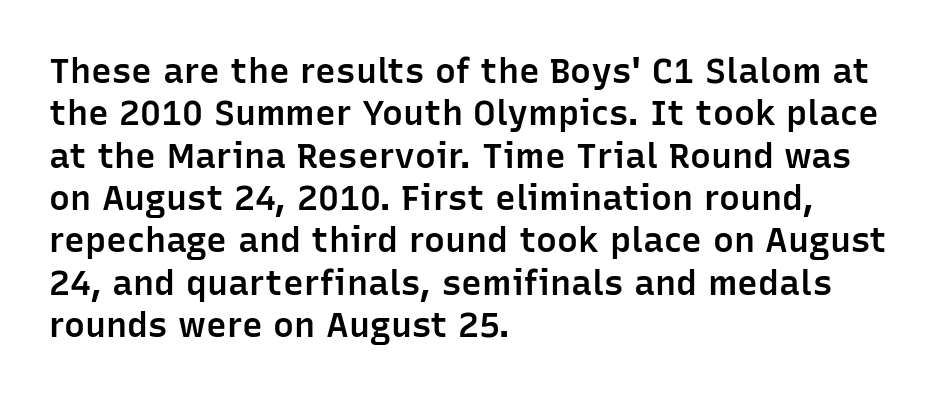
The image shows 35 px semibold sans-serif type, upright; set left-aligned, line spacing 1.21x, normal letter spacing, not underlined; low stroke contrast and a medium x-height.
